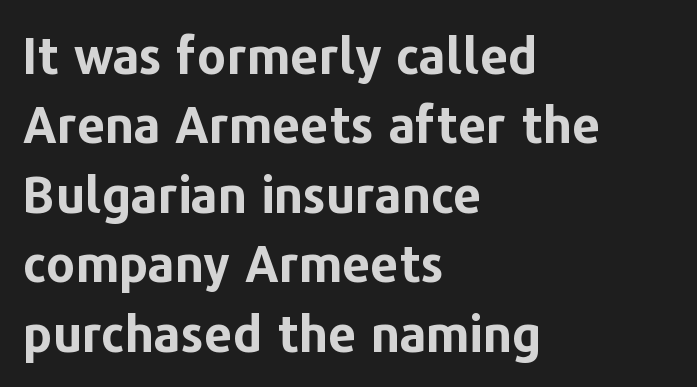
The image shows 50 px bold sans-serif type, upright; set left-aligned, normal line spacing (1.39x), normal letter spacing, not underlined; low stroke contrast and a medium x-height.
